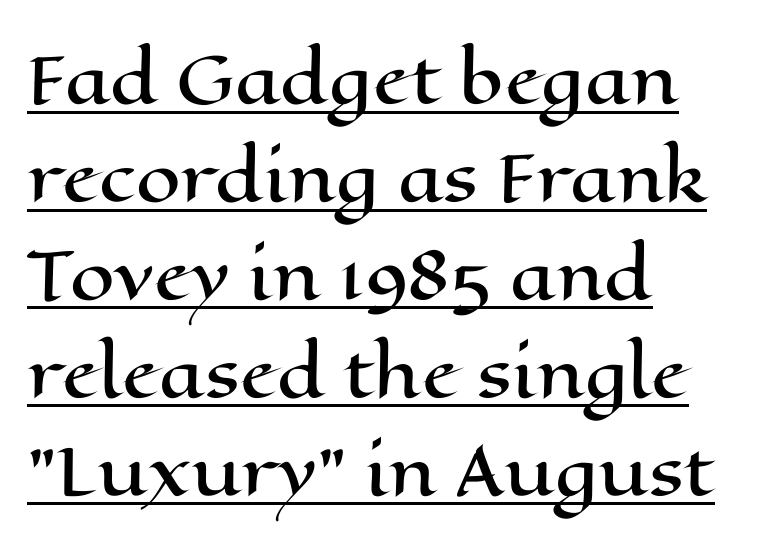
The image shows 64 px wide type, upright; set left-aligned, normal line spacing (1.53x), normal letter spacing, underlined; high stroke contrast and a medium x-height.
